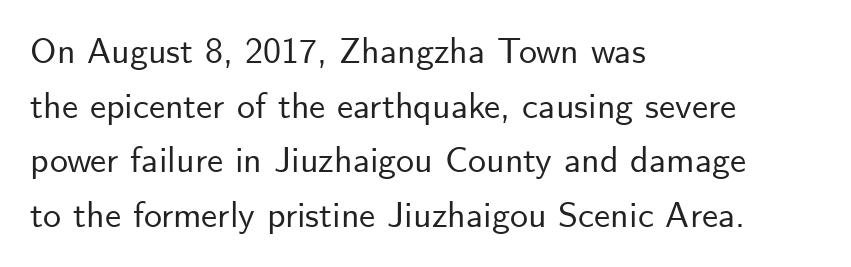
Designer's note — italics off, roman on. Classification — sans serif. What's the leading like? Ordinary, nothing unusual. Tracking value appears to be zero — textbook default spacing. Teacher's note: observe the even left margin — that is flush-left alignment. Letters rest on an invisible, unmarked baseline.
